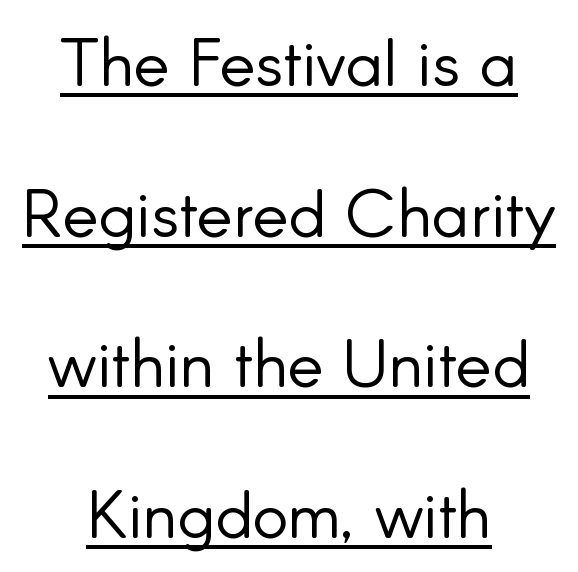
{"serif": "no", "italic": "no", "bold": "no", "weight": "light", "width": "normal", "stroke_contrast": "low", "x_height": "small", "monospaced": "no", "underline": "yes", "align": "center", "line_spacing": "loose", "line_spacing_ratio": 2.25, "letter_spacing": "normal", "letter_spacing_em": 0.0, "glyph_px": 67}
